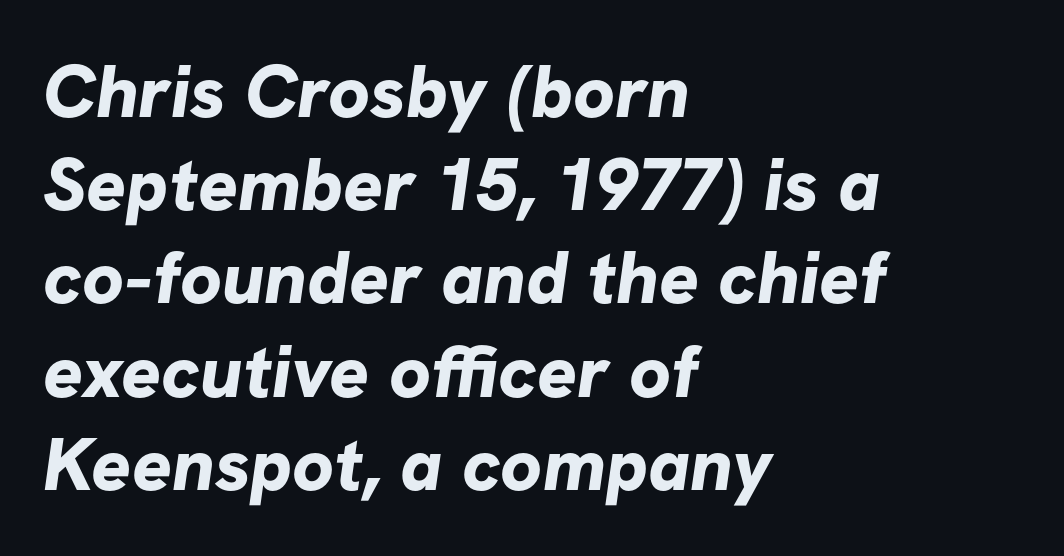
Type without underlining. The letters sit at their default tracking, neither squeezed nor spread. The text was rendered using a sans face with plain stroke endings. Its strokes are broad and dark, the hallmark of bold type.
